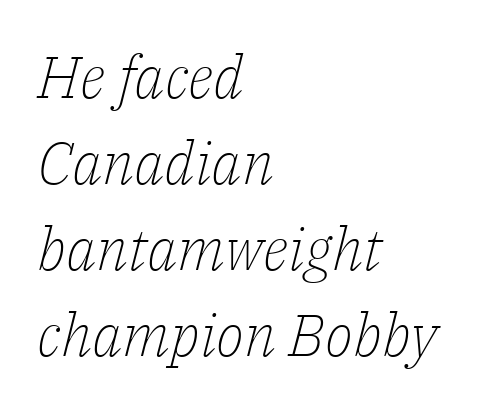
Baseline-to-baseline distance is the conventional proportion of letter height. Is this a fixed-width face? No — the glyphs have proportional, varying widths. When letters slant like this, we call the style italic. Yep, those are serifs on the letters. Between one letter and the next there's only the usual sliver of space. Nothing heavy about these letters — not bold at all.
